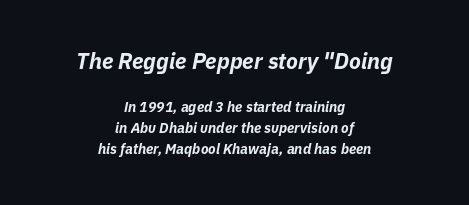
{"italic": "yes", "lean": "right", "slant_degrees": 11, "bold": "yes", "underline": "no", "align": "center", "line_spacing": "normal", "line_spacing_ratio": 1.51, "letter_spacing": "normal", "letter_spacing_em": 0.0, "larger_block": "first", "size_ratio": 1.57, "glyph_px": 22}
